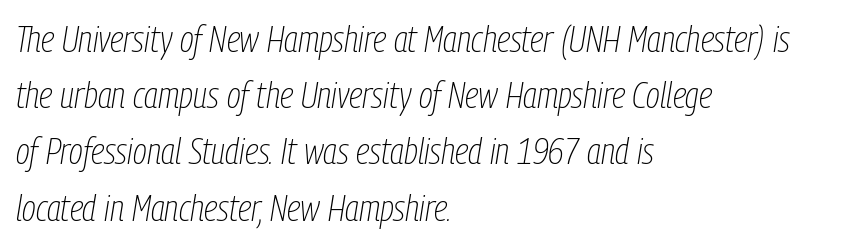
{"italic": "yes", "lean": "right", "slant_degrees": 9, "bold": "no", "weight": "thin", "width": "condensed", "stroke_contrast": "low", "x_height": "medium", "monospaced": "no", "underline": "no", "align": "left", "line_spacing": "normal", "line_spacing_ratio": 1.52, "letter_spacing": "normal", "letter_spacing_em": 0.0, "glyph_px": 37}
